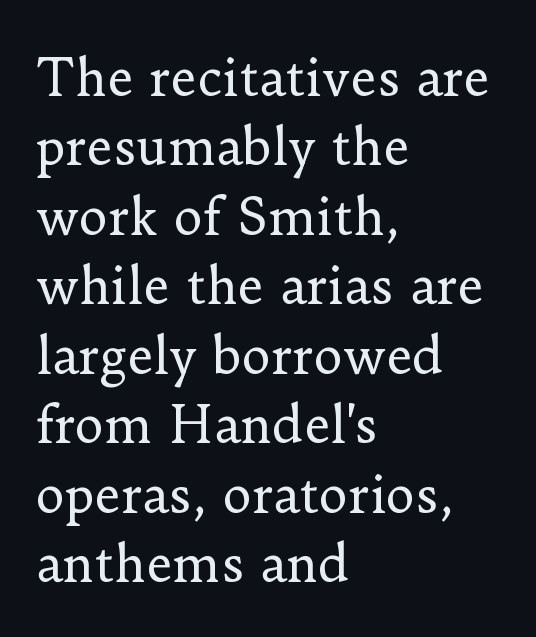
{"serif": "yes", "italic": "no", "bold": "no", "weight": "regular", "width": "normal", "stroke_contrast": "low", "x_height": "small", "monospaced": "no", "underline": "no", "align": "left", "line_spacing": "normal", "line_spacing_ratio": 1.39, "letter_spacing": "normal", "letter_spacing_em": 0.0, "glyph_px": 50}
